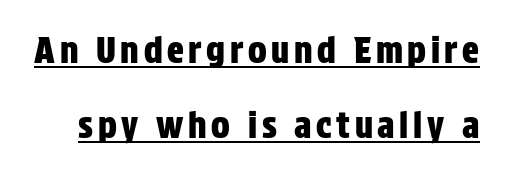
Q: Is the text italic (slanted)? A: No, it is upright.
Q: Is the typeface a serif or a sans-serif typeface? A: Sans-serif.
Q: Is the text underlined? A: Yes.
Q: Is the spacing between lines tight, normal or loose? A: Loose.
Q: Width (condensed, normal, or wide)? A: Condensed.
Q: Stroke contrast? A: Low.
Q: x-height? A: Large.
Q: Monospaced? A: No.
